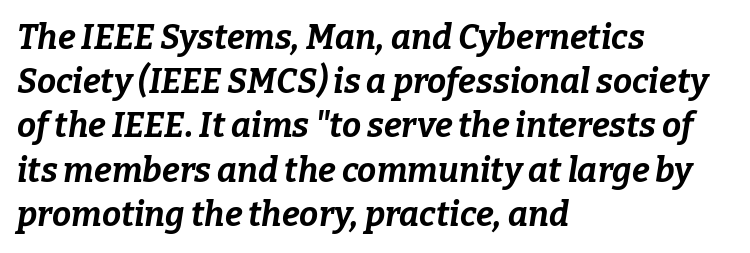
Set as a true bold cut, around the 700 mark. Varying glyph widths throughout — classic text-font behaviour. The lines are quadded left. Slanted lettering throughout.
